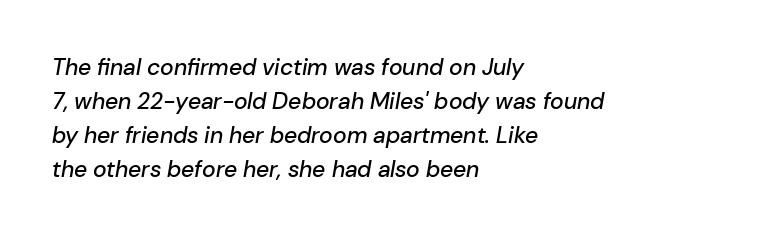
The image shows 23 px text type, italic (leaning right); set left-aligned, normal line spacing (1.48x), normal letter spacing, not underlined.
